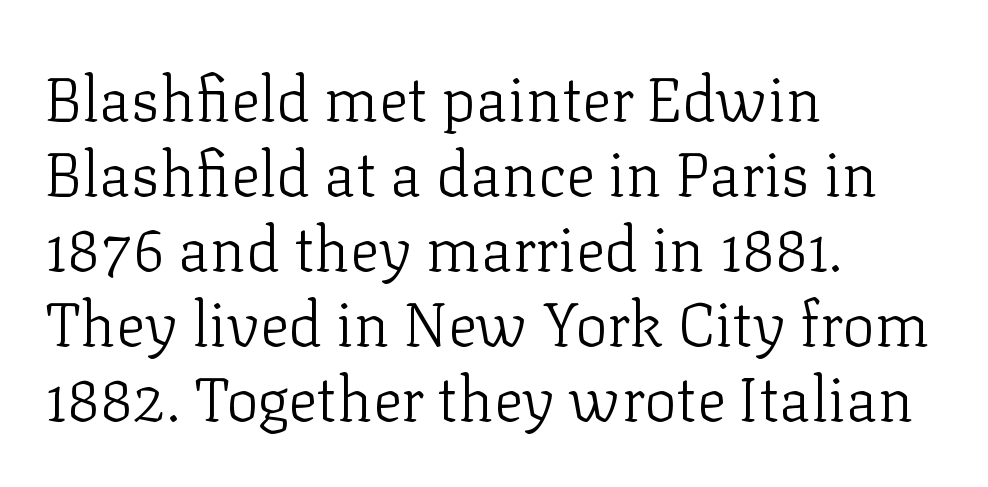
The image shows 61 px light serif type, upright; set left-aligned, line spacing 1.23x, normal letter spacing, not underlined; low stroke contrast and a medium x-height.
